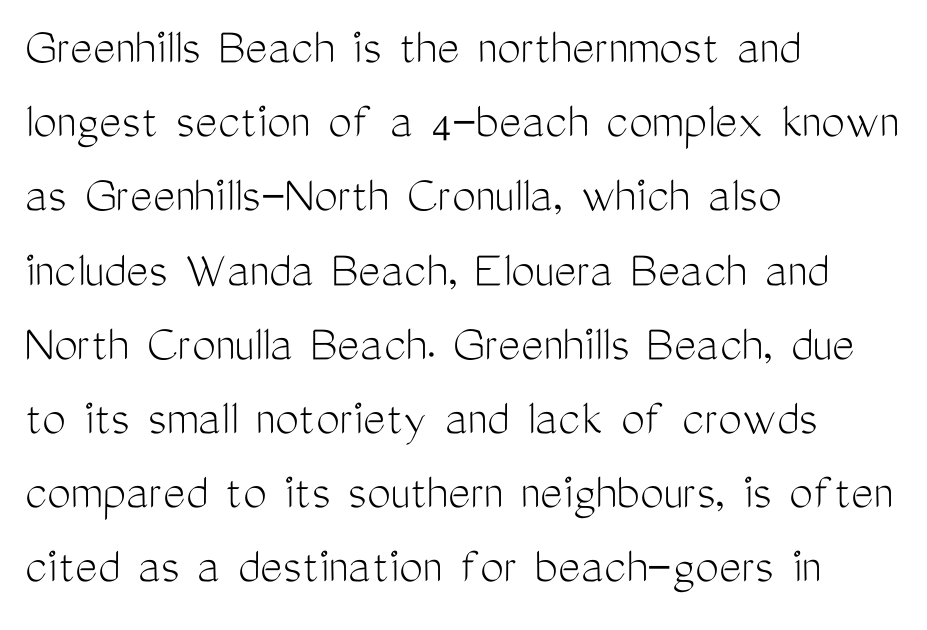
Q: Is the text bold? A: No.
Q: Is the text italic (slanted)? A: No, it is upright.
Q: Is the typeface a serif or a sans-serif typeface? A: Sans-serif.
Q: Is the text underlined? A: No.
Q: How is the paragraph aligned? A: Left-aligned.
Q: Is the spacing between letters normal or unusually wide? A: Normal.
Q: Is the spacing between lines tight, normal or loose? A: Normal.
Q: Width (condensed, normal, or wide)? A: Condensed.
Q: Stroke contrast? A: Medium.
Q: x-height? A: Medium.
Q: Monospaced? A: No.
